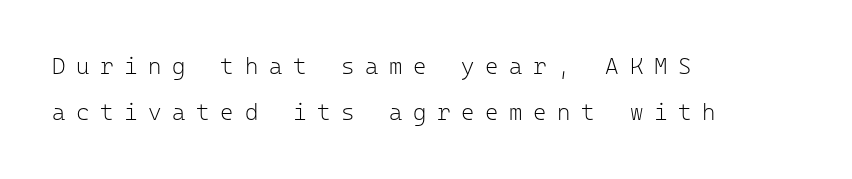
Q: Is the text bold? A: No.
Q: Is the text italic (slanted)? A: No, it is upright.
Q: Is the text underlined? A: No.
Q: How is the paragraph aligned? A: Left-aligned.
Q: Is the spacing between letters normal or unusually wide? A: Unusually wide.
Q: Is the spacing between lines tight, normal or loose? A: Loose.
